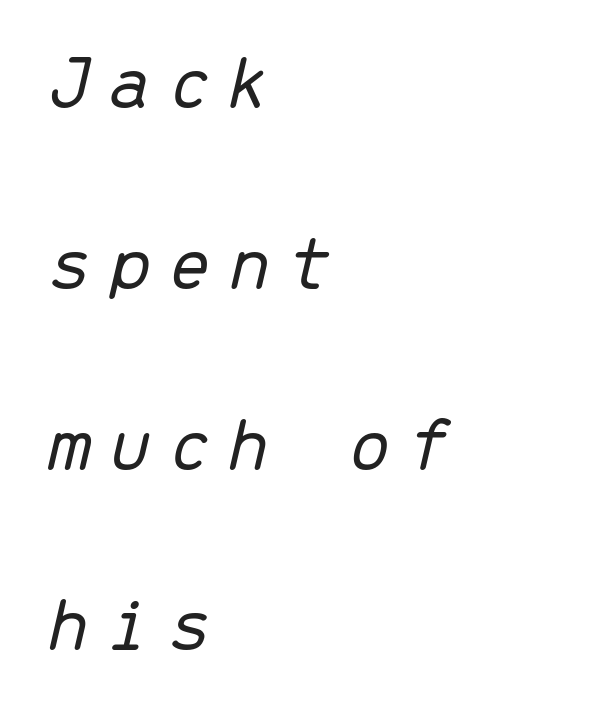
The letters march in equal steps, a hallmark of fixed-pitch type. Alignment: flush left. If you measured baseline to baseline, you'd find a long distance. Counters stay open thanks to moderate or lighter strokes.
